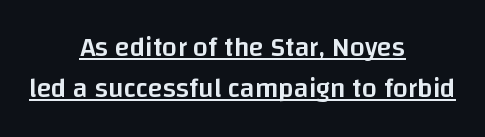
{"italic": "no", "bold": "semi", "underline": "yes", "align": "center", "line_spacing": "normal", "line_spacing_ratio": 1.52, "letter_spacing": "normal", "letter_spacing_em": 0.0, "glyph_px": 27}
